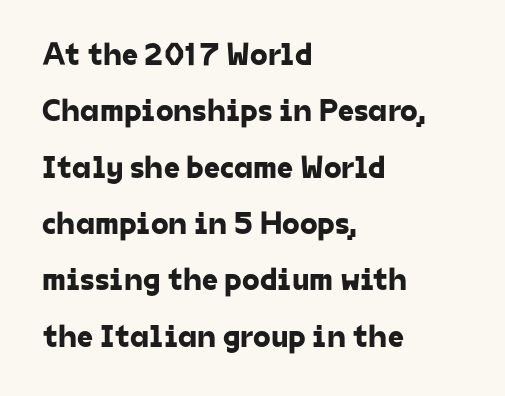
The image shows 32 px sans-serif type; set left-aligned, line spacing 1.76x, normal letter spacing, not underlined; low stroke contrast and a medium x-height.
